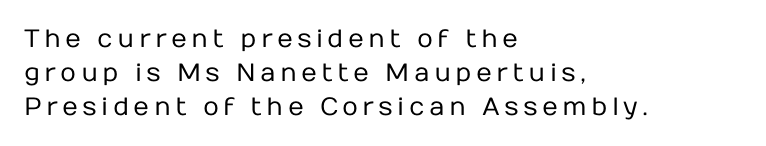
The image shows 25 px text type, upright; set left-aligned, normal line spacing (1.36x), not underlined.
